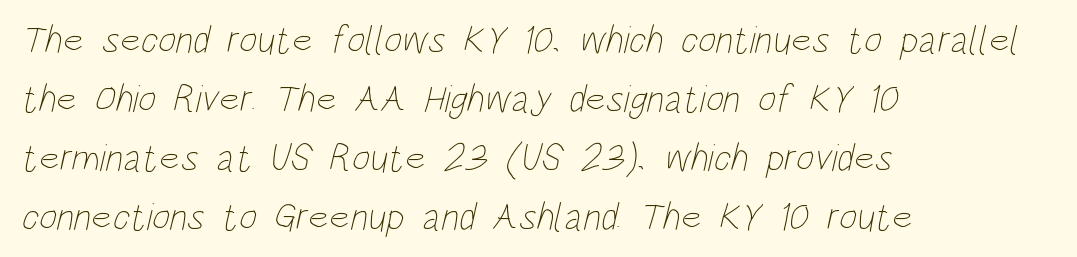
{"bold": "no", "weight": "thin", "width": "condensed", "stroke_contrast": "low", "x_height": "large", "monospaced": "no", "underline": "no", "align": "left", "line_spacing": "normal", "line_spacing_ratio": 1.51, "letter_spacing": "normal", "letter_spacing_em": 0.0, "glyph_px": 39}
